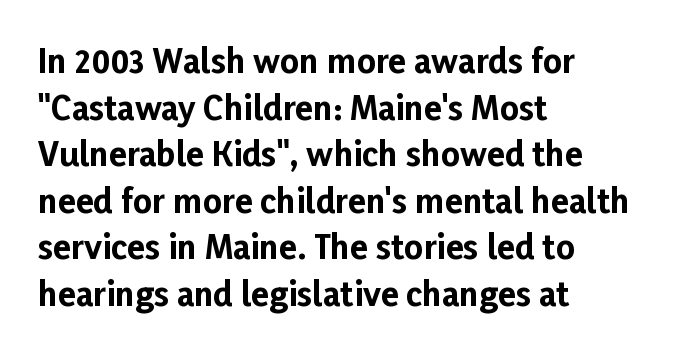
Q: Is the text bold? A: Yes.
Q: Is the text italic (slanted)? A: No, it is upright.
Q: Is the typeface a serif or a sans-serif typeface? A: Sans-serif.
Q: Is the text underlined? A: No.
Q: How is the paragraph aligned? A: Left-aligned.
Q: Is the spacing between letters normal or unusually wide? A: Normal.
Q: Is the spacing between lines tight, normal or loose? A: Normal.
Q: Width (condensed, normal, or wide)? A: Normal.
Q: Stroke contrast? A: Low.
Q: x-height? A: Medium.
Q: Monospaced? A: No.
